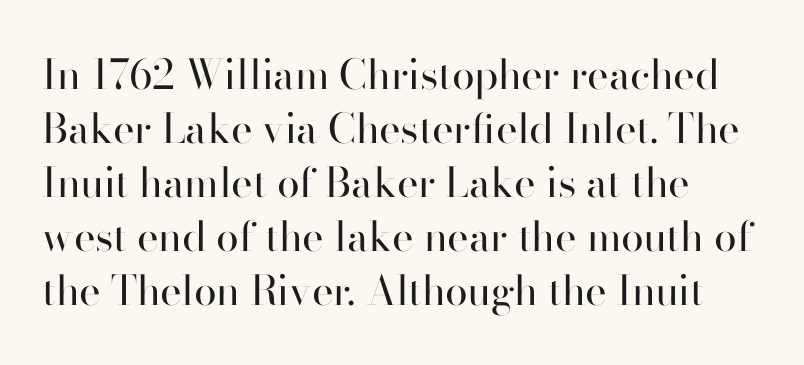
The image shows 41 px regular-weight sans-serif type, upright; set left-aligned, normal line spacing (1.32x), normal letter spacing, not underlined; high stroke contrast and a small x-height.
